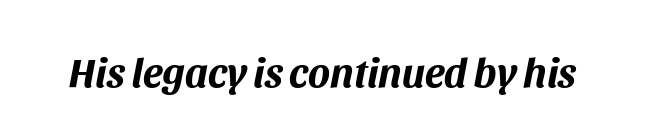
The image shows 41 px bold type, italic (leaning right); set normal letter spacing, not underlined; medium stroke contrast and a large x-height.
